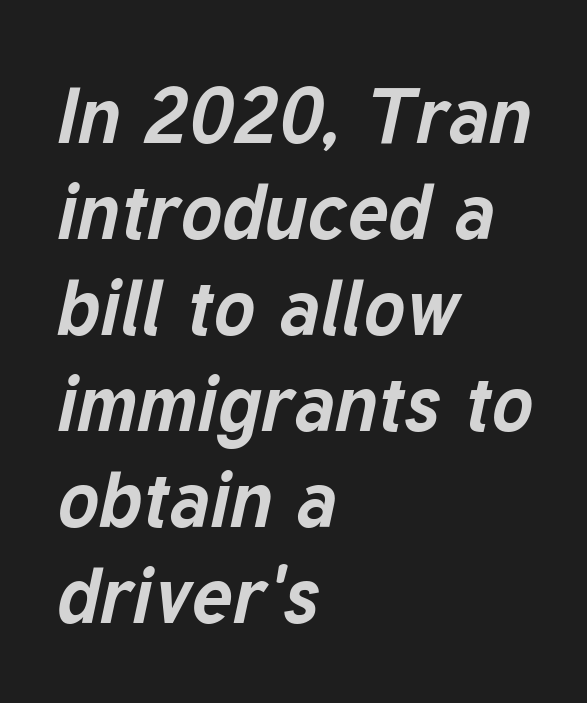
{"italic": "yes", "lean": "right", "slant_degrees": 12, "bold": "yes", "weight": "bold", "width": "normal", "stroke_contrast": "low", "x_height": "medium", "monospaced": "no", "underline": "no", "align": "left", "line_spacing_ratio": 1.23, "letter_spacing": "normal", "letter_spacing_em": 0.0, "glyph_px": 78}
